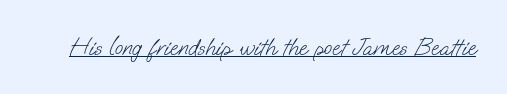
The image shows 24 px text type; set normal letter spacing, underlined.
